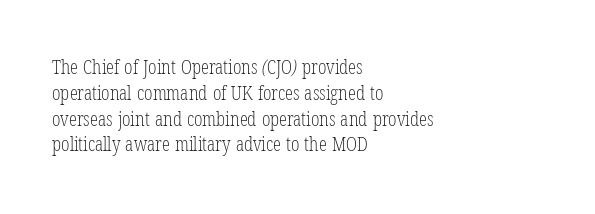
Q: Is the text bold? A: No.
Q: Is the text underlined? A: No.
Q: How is the paragraph aligned? A: Left-aligned.
Q: Is the spacing between letters normal or unusually wide? A: Normal.
Q: Is the spacing between lines tight, normal or loose? A: Normal.
